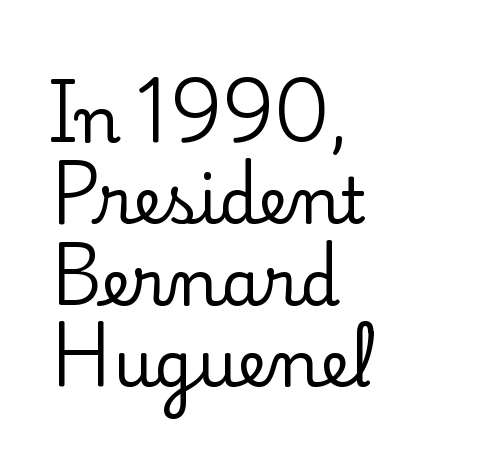
Q: Is the text italic (slanted)? A: No, it is upright.
Q: Is the text underlined? A: No.
Q: How is the paragraph aligned? A: Left-aligned.
Q: Is the spacing between letters normal or unusually wide? A: Normal.
Q: Is the spacing between lines tight, normal or loose? A: Normal.
Q: Width (condensed, normal, or wide)? A: Normal.
Q: Stroke contrast? A: Low.
Q: x-height? A: Small.
Q: Monospaced? A: No.
